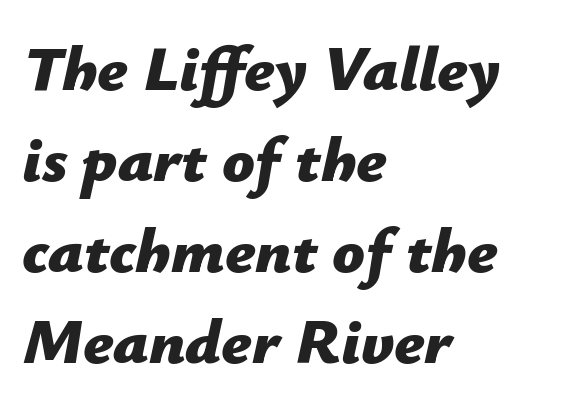
The image shows 64 px bold type, italic (leaning right); set left-aligned, normal line spacing (1.42x), normal letter spacing, not underlined; low stroke contrast and a medium x-height.
